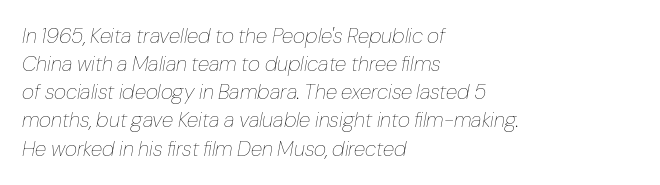
These lines are set flush left with a ragged right edge. The text carries the slant typical of an italic or oblique font. The block of text has a typical density, with ordinary space between rows. Vertical stems look standard width or narrower in stroke. Is the letter spacing exaggerated? No — it looks like the ordinary default. Type without underlining.
